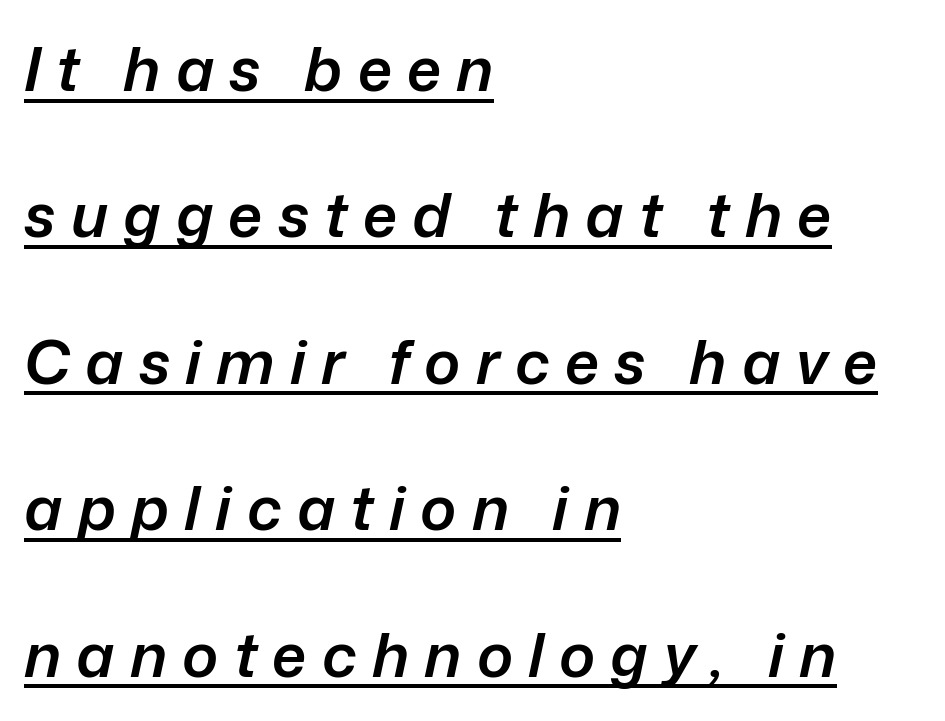
Q: Is the text bold? A: Semi-bold.
Q: Is the text italic (slanted)? A: Yes, it leans right by about 12 degrees.
Q: Is the text underlined? A: Yes.
Q: How is the paragraph aligned? A: Left-aligned.
Q: Is the spacing between letters normal or unusually wide? A: Unusually wide.
Q: Is the spacing between lines tight, normal or loose? A: Loose.
Q: Width (condensed, normal, or wide)? A: Normal.
Q: Stroke contrast? A: Low.
Q: x-height? A: Medium.
Q: Monospaced? A: No.
